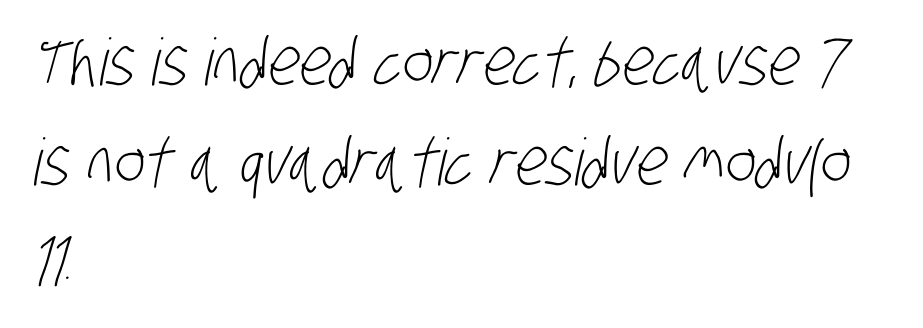
{"serif": "no", "bold": "no", "weight": "light", "width": "condensed", "stroke_contrast": "low", "x_height": "large", "monospaced": "no", "underline": "no", "align": "left", "line_spacing": "normal", "line_spacing_ratio": 1.54, "letter_spacing": "normal", "letter_spacing_em": 0.0, "glyph_px": 65}
